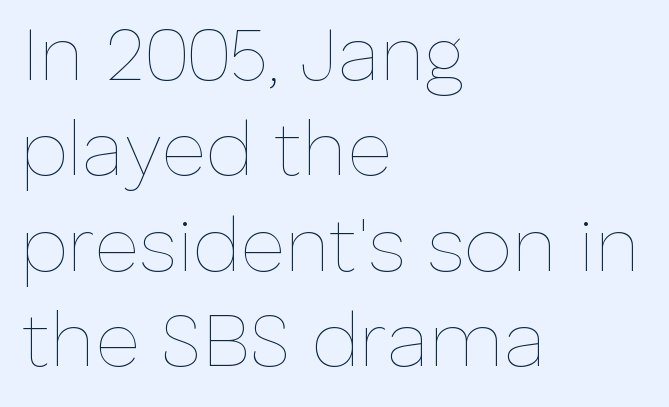
The foot of each line stays bare and open. Counters stay open thanks to moderate or lighter strokes. The lettering holds an erect, upright posture throughout. Horizontally, the lines are justified to the leading edge only. You could not count columns in this text — the font is proportionally spaced.
